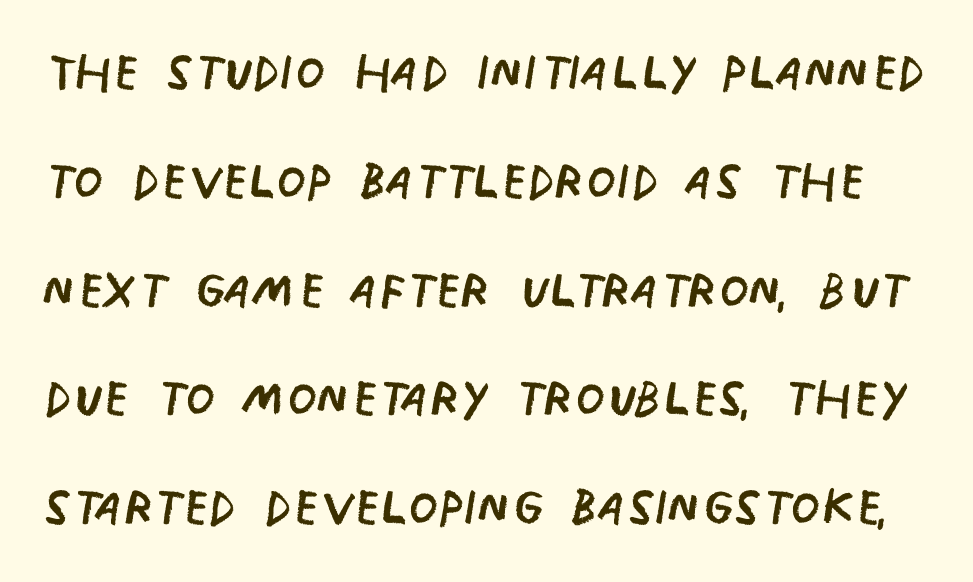
The image shows 68 px regular-weight, condensed sans-serif type; set normal line spacing (1.6x), normal letter spacing, not underlined; low stroke contrast and a large x-height.
